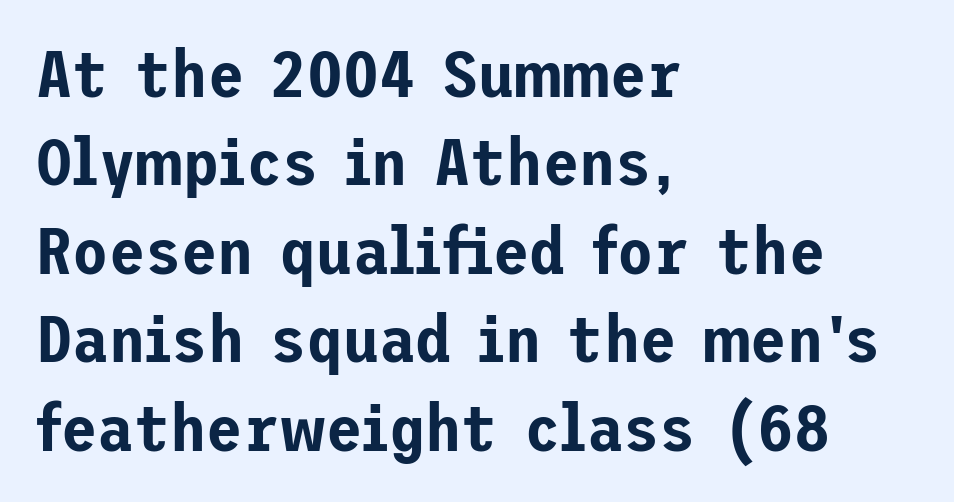
Q: Is the text italic (slanted)? A: No, it is upright.
Q: Is the typeface a serif or a sans-serif typeface? A: Sans-serif.
Q: Is the text underlined? A: No.
Q: How is the paragraph aligned? A: Left-aligned.
Q: Is the spacing between letters normal or unusually wide? A: Normal.
Q: Is the spacing between lines tight, normal or loose? A: Normal.
Q: Width (condensed, normal, or wide)? A: Normal.
Q: Stroke contrast? A: Low.
Q: x-height? A: Medium.
